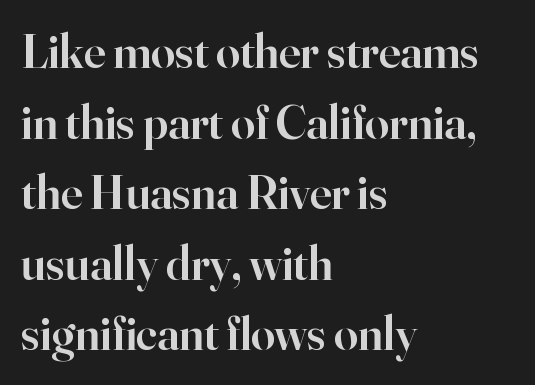
The baseline area is clear. How would I describe the line gaps? Plain and ordinary. Nope, not italic — everything's standing straight. A student would call this left alignment; a typographer would say flush left, rag right.
